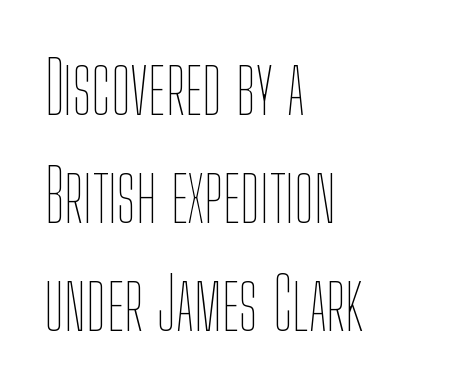
The image shows 72 px thin, condensed type, upright; set left-aligned, normal line spacing (1.5x), normal letter spacing, not underlined; low stroke contrast and a medium x-height.
